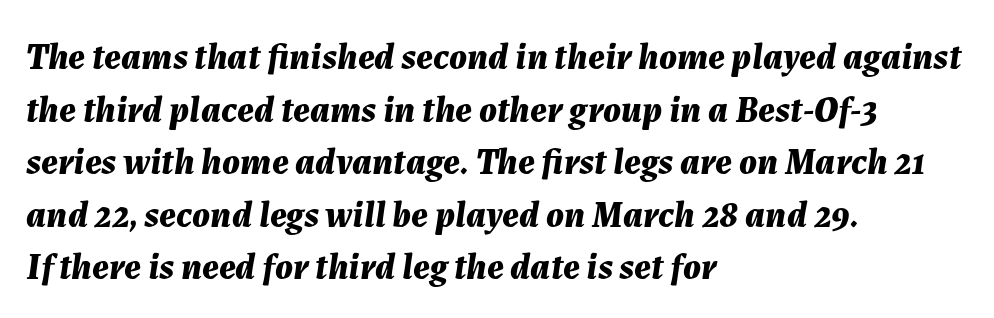
Q: Is the text bold? A: Yes.
Q: Is the text italic (slanted)? A: Yes, it leans right by about 7 degrees.
Q: Is the text underlined? A: No.
Q: How is the paragraph aligned? A: Left-aligned.
Q: Is the spacing between letters normal or unusually wide? A: Normal.
Q: Is the spacing between lines tight, normal or loose? A: Normal.
Q: Width (condensed, normal, or wide)? A: Normal.
Q: Stroke contrast? A: Medium.
Q: x-height? A: Medium.
Q: Monospaced? A: No.
